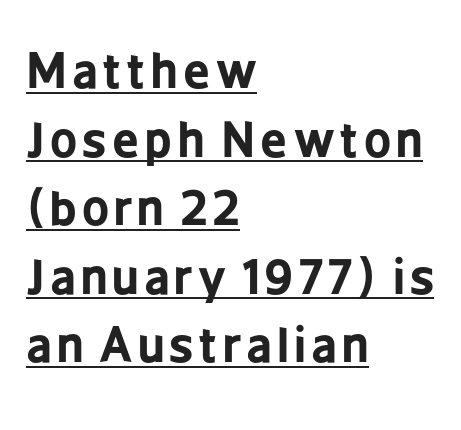
The image shows 47 px bold, condensed sans-serif type, upright; set left-aligned, normal line spacing (1.46x), underlined; low stroke contrast and a medium x-height.
